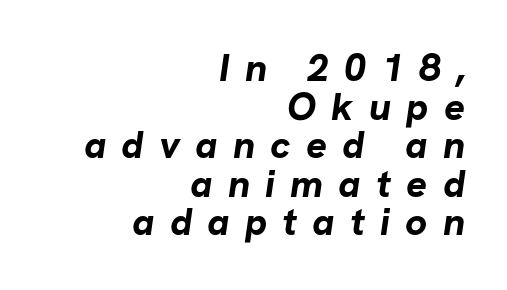
The words here are not underlined. Students, observe: this is what under-led, compact text looks like. Look at the tracking — it's clearly loosened, letters drifting apart. The glyphs have the mass of a bold cut. Note: no serifs on the glyphs. One-word summary of the alignment: right.
